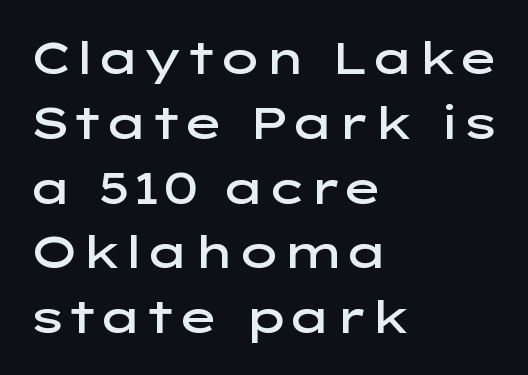
A normal amount of white space separates one row of letters from the next. Designer's note — italics off, roman on. Varying glyph widths throughout — classic text-font behaviour. Words appear dense and cohesive because spacing is normal.
